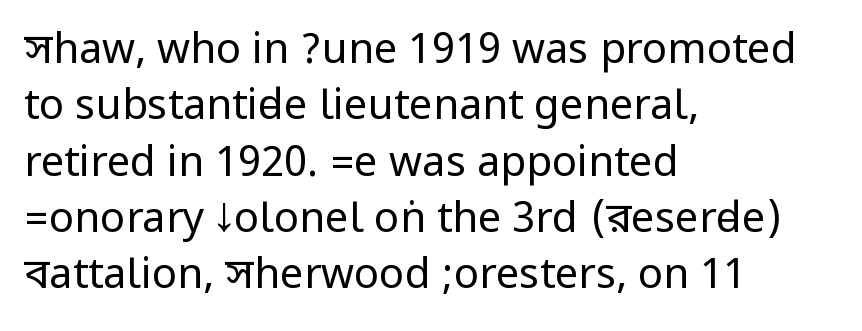
{"serif": "no", "italic": "no", "bold": "no", "weight": "regular", "width": "condensed", "stroke_contrast": "low", "underline": "no", "align": "left", "line_spacing": "normal", "line_spacing_ratio": 1.34, "letter_spacing": "normal", "letter_spacing_em": 0.0, "glyph_px": 42}
